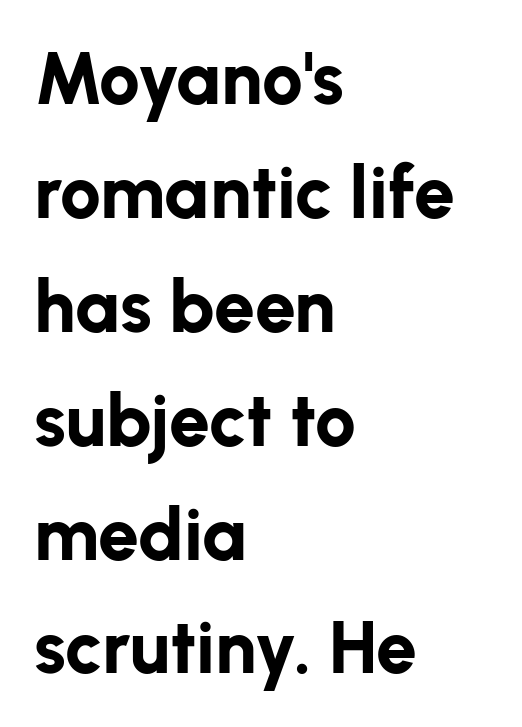
Ordinary non-slanted type is in use. Bare-footed words on every line. Left-aligned paragraph, ragged on the right. Proportional: the letters do not fall into vertical columns. Students, observe: this is what conventionally led text looks like. Short note: letters normally spaced.
